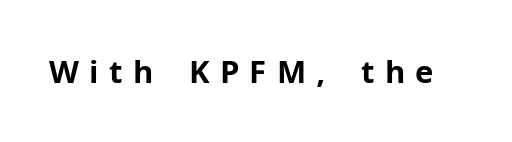
Q: Is the text bold? A: Yes.
Q: Is the text italic (slanted)? A: No, it is upright.
Q: Is the typeface a serif or a sans-serif typeface? A: Sans-serif.
Q: Is the text underlined? A: No.
Q: Is the spacing between letters normal or unusually wide? A: Unusually wide.
Q: Width (condensed, normal, or wide)? A: Normal.
Q: Stroke contrast? A: Low.
Q: x-height? A: Medium.
Q: Monospaced? A: No.
